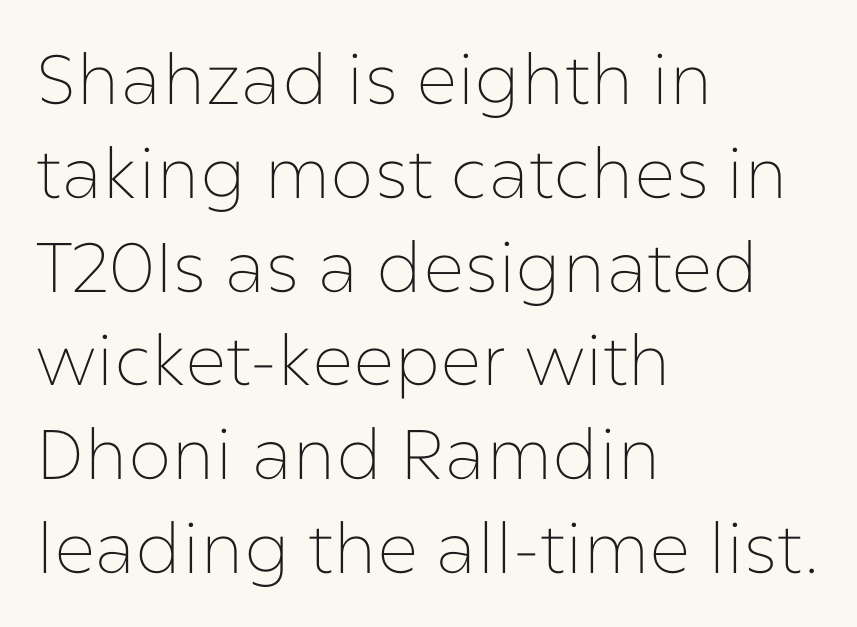
The image shows 70 px thin sans-serif type, upright; set left-aligned, normal line spacing (1.34x), normal letter spacing, not underlined; low stroke contrast and a medium x-height.
